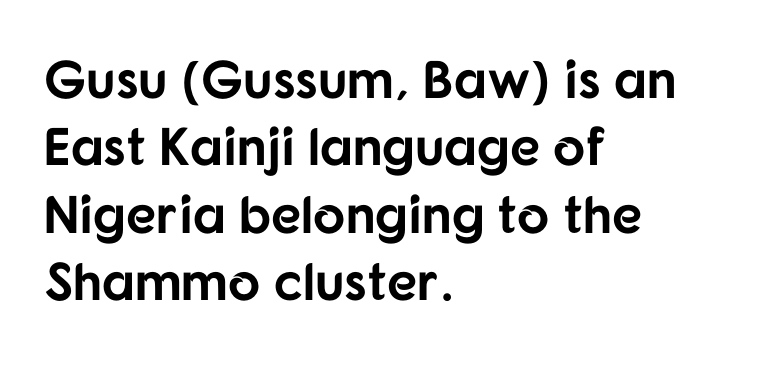
Q: Is the text bold? A: Yes.
Q: Is the text italic (slanted)? A: No, it is upright.
Q: Is the typeface a serif or a sans-serif typeface? A: Sans-serif.
Q: Is the text underlined? A: No.
Q: How is the paragraph aligned? A: Left-aligned.
Q: Is the spacing between letters normal or unusually wide? A: Normal.
Q: Is the spacing between lines tight, normal or loose? A: Normal.
Q: Width (condensed, normal, or wide)? A: Normal.
Q: Stroke contrast? A: Low.
Q: x-height? A: Medium.
Q: Monospaced? A: No.
